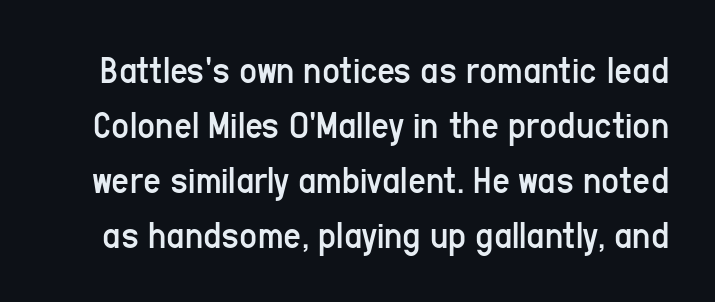
{"serif": "no", "italic": "no", "bold": "no", "weight": "regular", "width": "condensed", "stroke_contrast": "low", "x_height": "medium", "monospaced": "no", "underline": "no", "line_spacing": "normal", "line_spacing_ratio": 1.41, "letter_spacing": "normal", "letter_spacing_em": 0.0, "glyph_px": 39}
